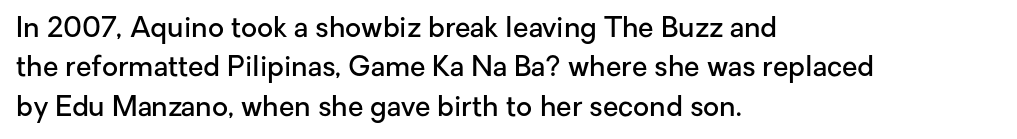
{"serif": "no", "italic": "no", "bold": "semi", "weight": "semibold", "width": "normal", "stroke_contrast": "low", "x_height": "medium", "monospaced": "no", "underline": "no", "align": "left", "line_spacing": "normal", "line_spacing_ratio": 1.41, "letter_spacing": "normal", "letter_spacing_em": 0.0, "glyph_px": 28}
